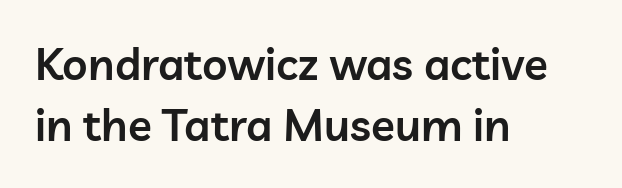
The image shows 44 px semibold sans-serif type, upright; set left-aligned, normal line spacing (1.39x), normal letter spacing, not underlined; low stroke contrast and a medium x-height.
